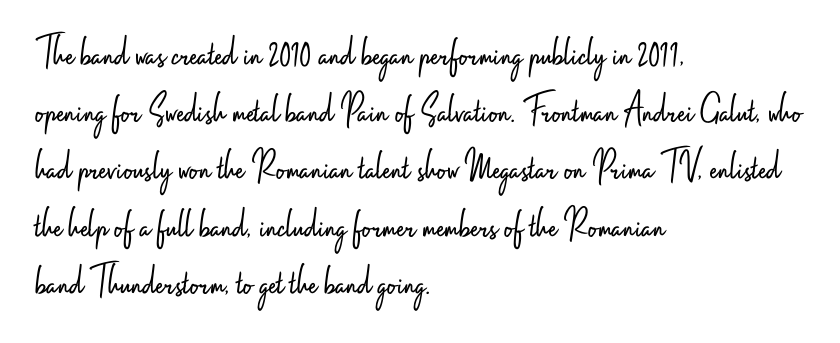
{"serif": "no", "bold": "no", "weight": "light", "width": "condensed", "stroke_contrast": "low", "x_height": "small", "monospaced": "no", "underline": "no", "align": "left", "line_spacing": "normal", "line_spacing_ratio": 1.33, "letter_spacing": "normal", "letter_spacing_em": 0.0, "glyph_px": 43}
